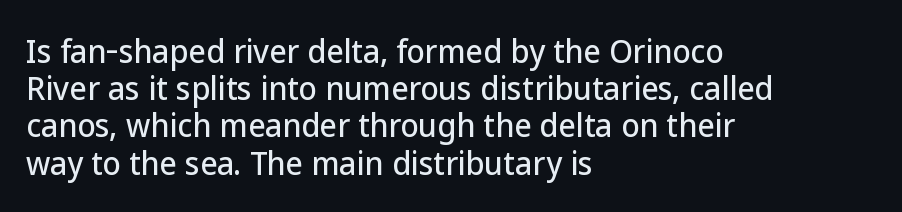
Q: Is the text italic (slanted)? A: No, it is upright.
Q: Is the typeface a serif or a sans-serif typeface? A: Sans-serif.
Q: Is the text underlined? A: No.
Q: How is the paragraph aligned? A: Left-aligned.
Q: Is the spacing between letters normal or unusually wide? A: Normal.
Q: Width (condensed, normal, or wide)? A: Normal.
Q: Stroke contrast? A: Low.
Q: x-height? A: Medium.
Q: Monospaced? A: No.
